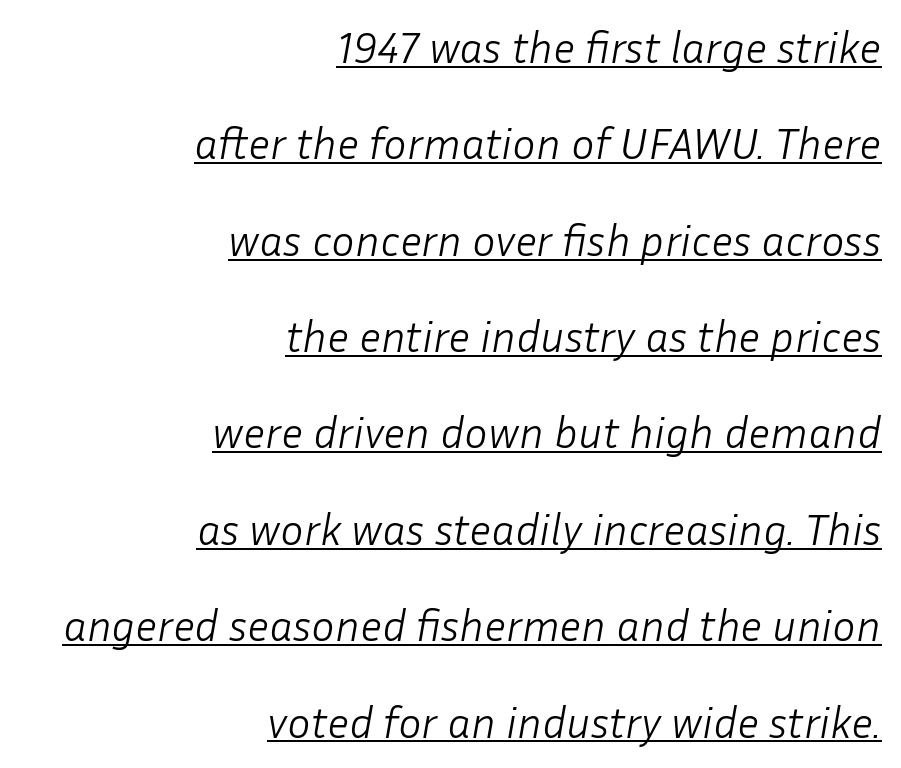
Spacing verdict: proportional, widths tailored to each character. You can see a thin bar hugging the bottom of the glyphs. A quiet, ordinary-to-light weight characterises the typeface. Caption: standard tracking, unaltered.
